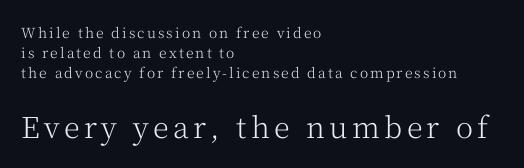
Q: Is the text bold? A: No.
Q: Is the text italic (slanted)? A: No, it is upright.
Q: Is the typeface a serif or a sans-serif typeface? A: Serif.
Q: Is the text underlined? A: No.
Q: How is the paragraph aligned? A: Left-aligned.
Q: Is the spacing between lines tight, normal or loose? A: Normal.
Q: Which block of text is set in a larger size, the first (top) or the second (bottom)? A: The second (bottom) one.
Q: Width (condensed, normal, or wide)? A: Normal.
Q: Stroke contrast? A: Medium.
Q: x-height? A: Medium.
Q: Monospaced? A: No.
